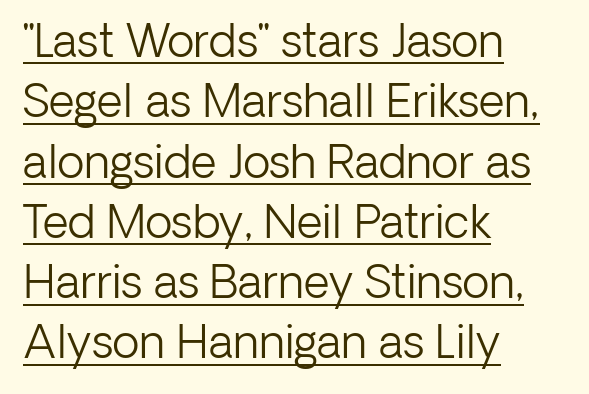
The image shows 45 px light sans-serif type, upright; set left-aligned, normal line spacing (1.34x), normal letter spacing, underlined; low stroke contrast and a medium x-height.
